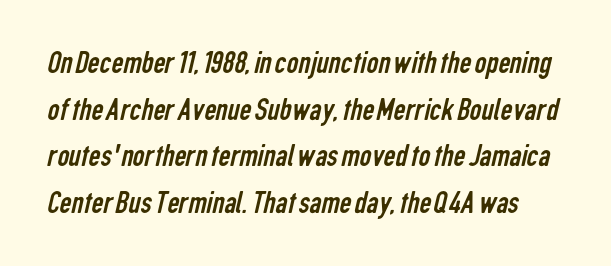
Q: Is the text bold? A: No.
Q: Is the typeface a serif or a sans-serif typeface? A: Sans-serif.
Q: Is the text underlined? A: No.
Q: Is the spacing between letters normal or unusually wide? A: Normal.
Q: Is the spacing between lines tight, normal or loose? A: Normal.
Q: Width (condensed, normal, or wide)? A: Condensed.
Q: Stroke contrast? A: Low.
Q: x-height? A: Medium.
Q: Monospaced? A: No.
